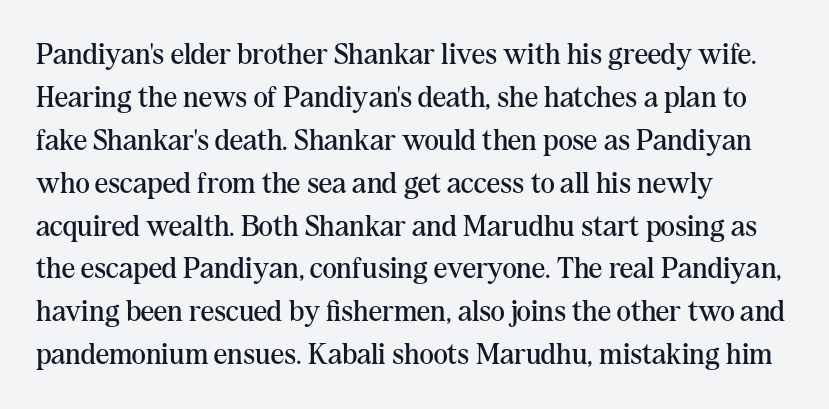
The image shows 30 px regular-weight serif type, upright; set left-aligned, normal line spacing (1.43x), normal letter spacing, not underlined; medium stroke contrast and a medium x-height.
